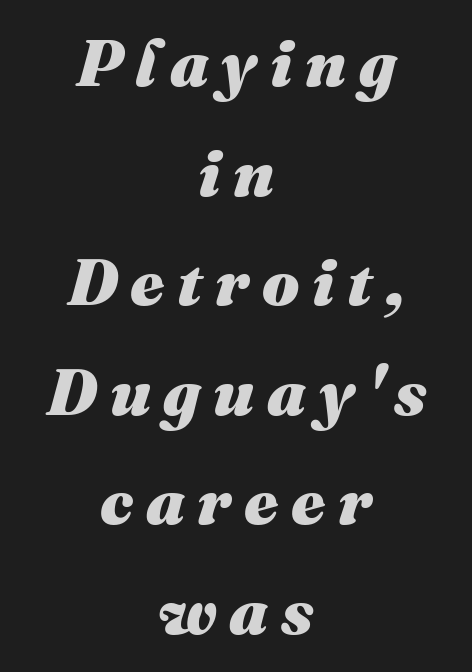
Q: Is the text bold? A: Yes.
Q: Is the text italic (slanted)? A: Yes, it leans right by about 16 degrees.
Q: Is the text underlined? A: No.
Q: How is the paragraph aligned? A: Centered.
Q: Is the spacing between lines tight, normal or loose? A: Normal.
Q: Width (condensed, normal, or wide)? A: Normal.
Q: Stroke contrast? A: Medium.
Q: x-height? A: Medium.
Q: Monospaced? A: No.
